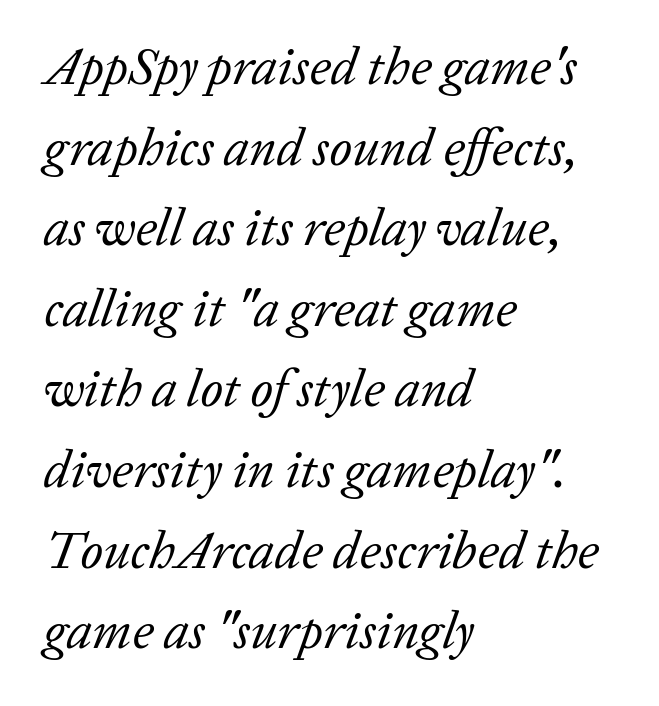
The image shows 52 px regular-weight serif type, italic (leaning right); set left-aligned, normal line spacing (1.55x), normal letter spacing, not underlined; low stroke contrast and a medium x-height.
